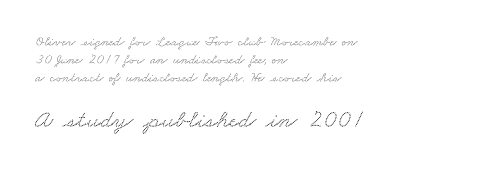
{"underline": "no", "align": "left", "line_spacing": "normal", "line_spacing_ratio": 1.29, "letter_spacing": "normal", "letter_spacing_em": 0.0, "larger_block": "second", "size_ratio": 1.79, "glyph_px": 25}
